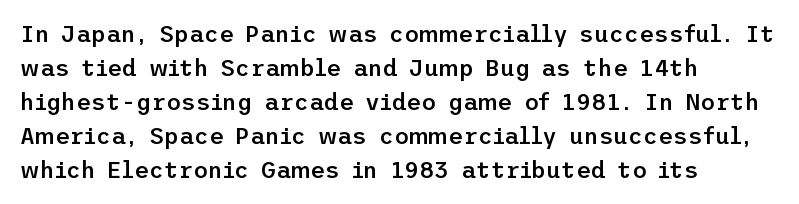
Q: Is the text bold? A: Semi-bold.
Q: Is the text italic (slanted)? A: No, it is upright.
Q: Is the text underlined? A: No.
Q: How is the paragraph aligned? A: Left-aligned.
Q: Is the spacing between letters normal or unusually wide? A: Normal.
Q: Is the spacing between lines tight, normal or loose? A: Normal.
